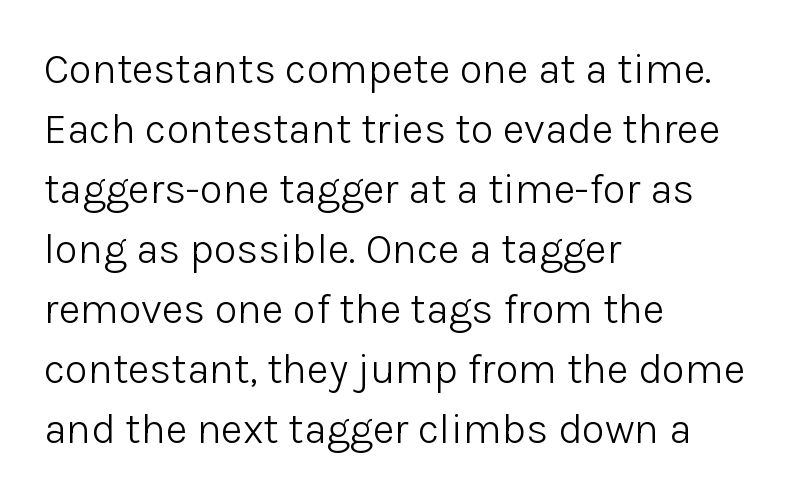
The image shows 42 px light sans-serif type, upright; set left-aligned, normal line spacing (1.43x), normal letter spacing, not underlined; low stroke contrast and a medium x-height.
